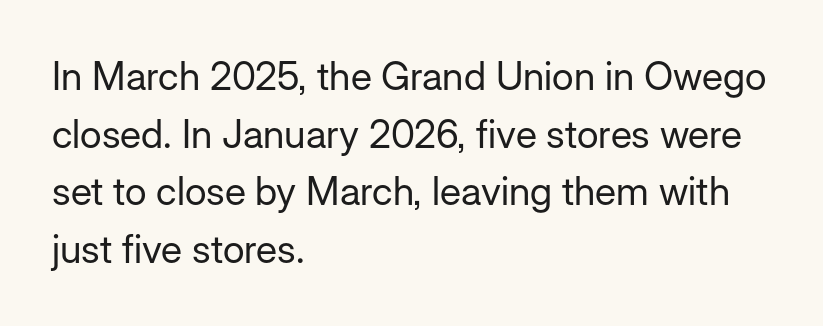
Q: Is the text bold? A: No.
Q: Is the text italic (slanted)? A: No, it is upright.
Q: Is the typeface a serif or a sans-serif typeface? A: Sans-serif.
Q: Is the text underlined? A: No.
Q: How is the paragraph aligned? A: Left-aligned.
Q: Is the spacing between letters normal or unusually wide? A: Normal.
Q: Is the spacing between lines tight, normal or loose? A: Normal.
Q: Width (condensed, normal, or wide)? A: Normal.
Q: Stroke contrast? A: Low.
Q: x-height? A: Medium.
Q: Monospaced? A: No.
